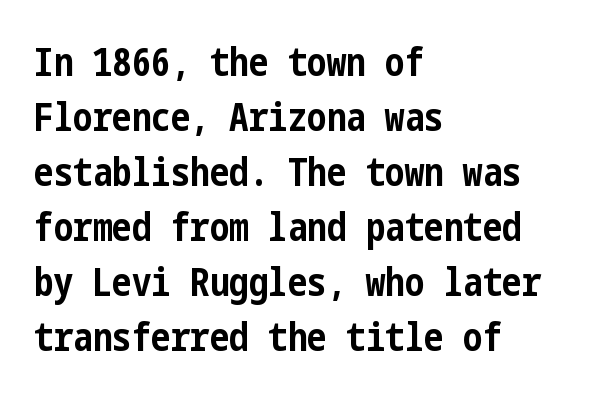
The image shows 39 px bold, condensed sans-serif type, upright; set left-aligned, normal line spacing (1.41x), normal letter spacing, not underlined; low stroke contrast and a medium x-height.
